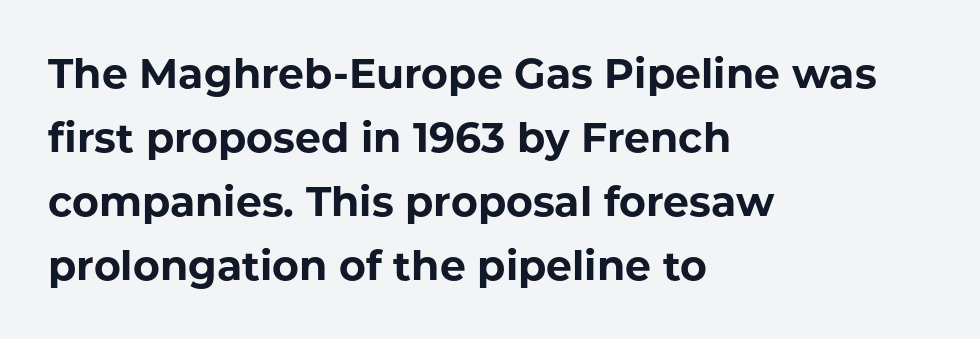
These lines are composed in type without serifs. Vertically, the passage feels balanced, rows spaced as you'd expect. In CSS terms this would be text-align: left. Words appear dense and cohesive because spacing is normal. Varying glyph widths throughout — classic text-font behaviour. Rendered with straight, roman letterforms.
